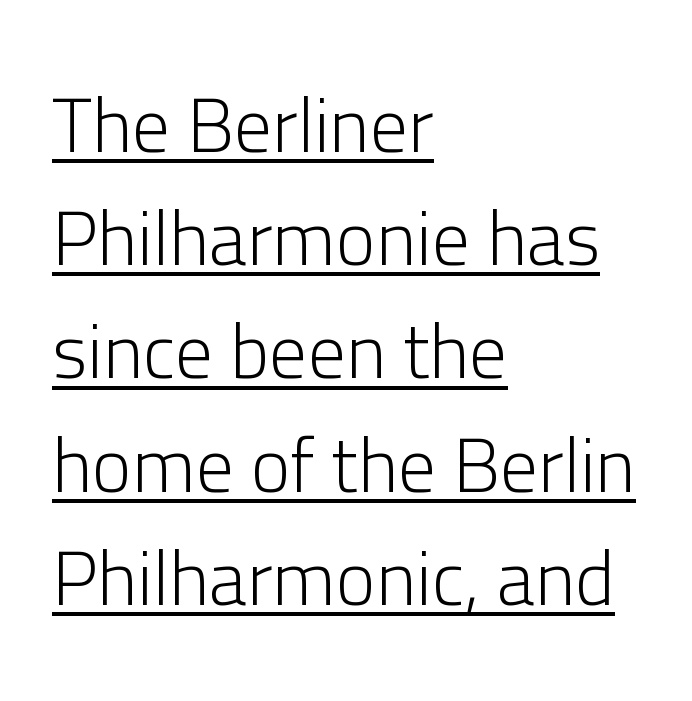
Q: Is the text bold? A: No.
Q: Is the text italic (slanted)? A: No, it is upright.
Q: Is the typeface a serif or a sans-serif typeface? A: Sans-serif.
Q: Is the text underlined? A: Yes.
Q: How is the paragraph aligned? A: Left-aligned.
Q: Is the spacing between letters normal or unusually wide? A: Normal.
Q: Is the spacing between lines tight, normal or loose? A: Normal.
Q: Width (condensed, normal, or wide)? A: Normal.
Q: Stroke contrast? A: Low.
Q: x-height? A: Medium.
Q: Monospaced? A: No.
